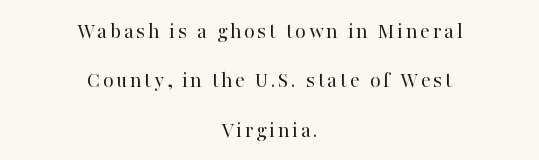
Q: Is the text bold? A: No.
Q: Is the text italic (slanted)? A: No, it is upright.
Q: Is the text underlined? A: No.
Q: How is the paragraph aligned? A: Centered.
Q: Is the spacing between lines tight, normal or loose? A: Loose.
